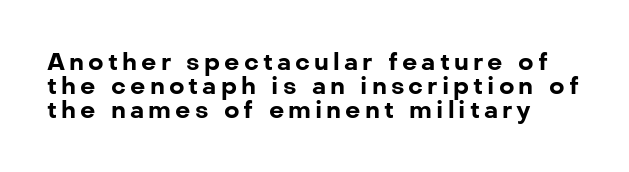
The image shows 24 px bold type, upright; set tight line spacing (1.0x), not underlined.
